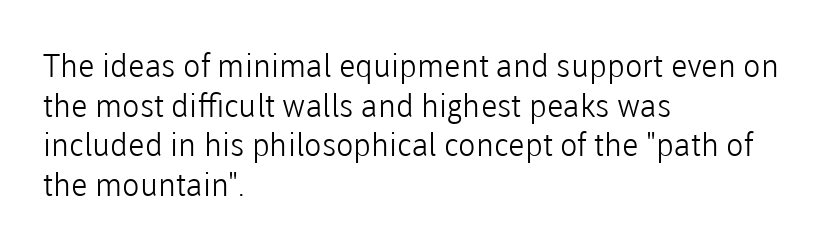
Q: Is the text bold? A: No.
Q: Is the text italic (slanted)? A: No, it is upright.
Q: Is the typeface a serif or a sans-serif typeface? A: Sans-serif.
Q: Is the text underlined? A: No.
Q: How is the paragraph aligned? A: Left-aligned.
Q: Is the spacing between letters normal or unusually wide? A: Normal.
Q: Width (condensed, normal, or wide)? A: Normal.
Q: Stroke contrast? A: Low.
Q: x-height? A: Medium.
Q: Monospaced? A: No.
